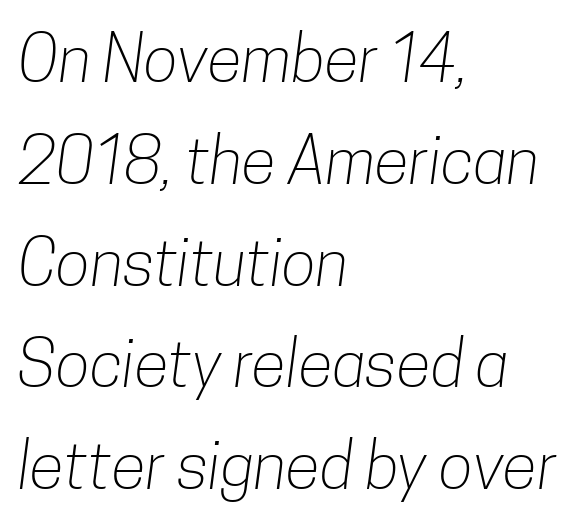
{"serif": "no", "bold": "no", "weight": "light", "width": "condensed", "stroke_contrast": "low", "x_height": "medium", "monospaced": "no", "underline": "no", "align": "left", "line_spacing": "normal", "line_spacing_ratio": 1.59, "letter_spacing": "normal", "letter_spacing_em": 0.0, "glyph_px": 64}
